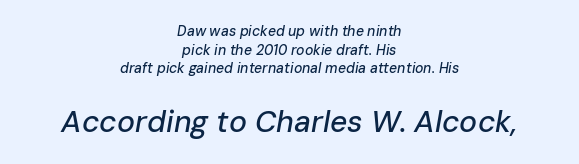
{"italic": "yes", "lean": "right", "slant_degrees": 10, "width": "normal", "stroke_contrast": "low", "x_height": "medium", "monospaced": "no", "underline": "no", "align": "center", "line_spacing": "normal", "line_spacing_ratio": 1.33, "letter_spacing": "normal", "letter_spacing_em": 0.0, "larger_block": "second", "size_ratio": 2.14, "glyph_px": 30}
